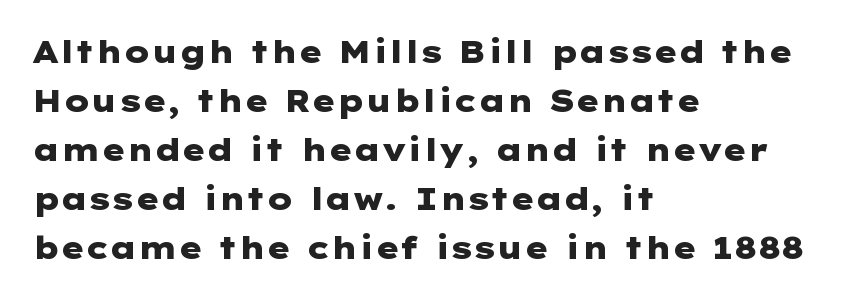
Q: Is the text bold? A: Yes.
Q: Is the text italic (slanted)? A: No, it is upright.
Q: Is the typeface a serif or a sans-serif typeface? A: Sans-serif.
Q: Is the text underlined? A: No.
Q: How is the paragraph aligned? A: Left-aligned.
Q: Is the spacing between letters normal or unusually wide? A: Normal.
Q: Is the spacing between lines tight, normal or loose? A: Normal.
Q: Width (condensed, normal, or wide)? A: Wide.
Q: Stroke contrast? A: Low.
Q: x-height? A: Medium.
